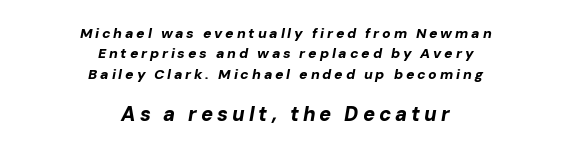
Weight: bold. Short note: letters widely spaced. Normally led — the rows are evenly, conventionally spaced. Where is the straight margin? There isn't one; the lines are centered.
